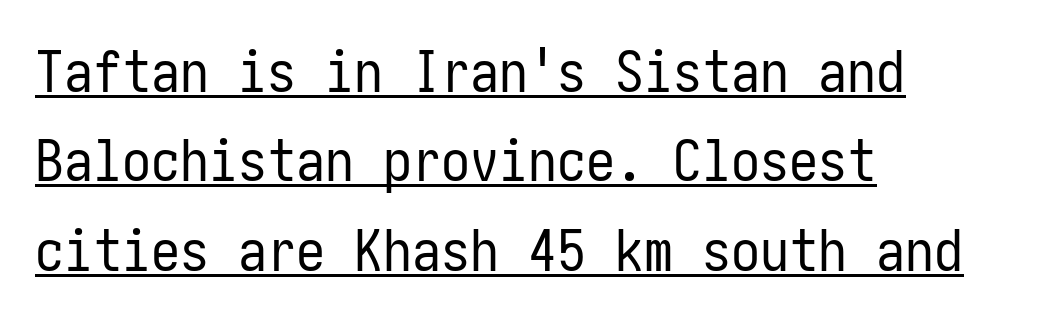
{"serif": "no", "italic": "no", "bold": "no", "weight": "regular", "width": "condensed", "stroke_contrast": "low", "x_height": "medium", "underline": "yes", "align": "left", "line_spacing": "normal", "line_spacing_ratio": 1.54, "letter_spacing": "normal", "letter_spacing_em": 0.0, "glyph_px": 58}
